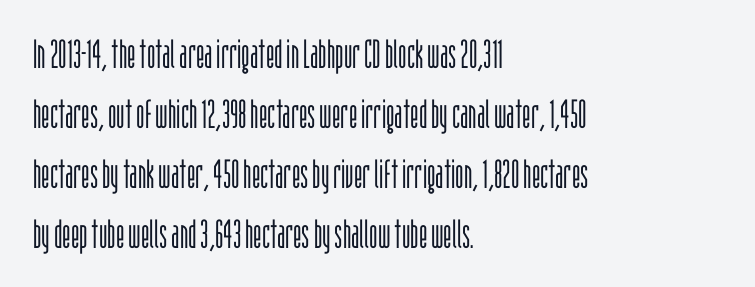
The image shows 40 px light, condensed sans-serif type, upright; set left-aligned, normal line spacing (1.5x), normal letter spacing, not underlined; low stroke contrast and a large x-height.
